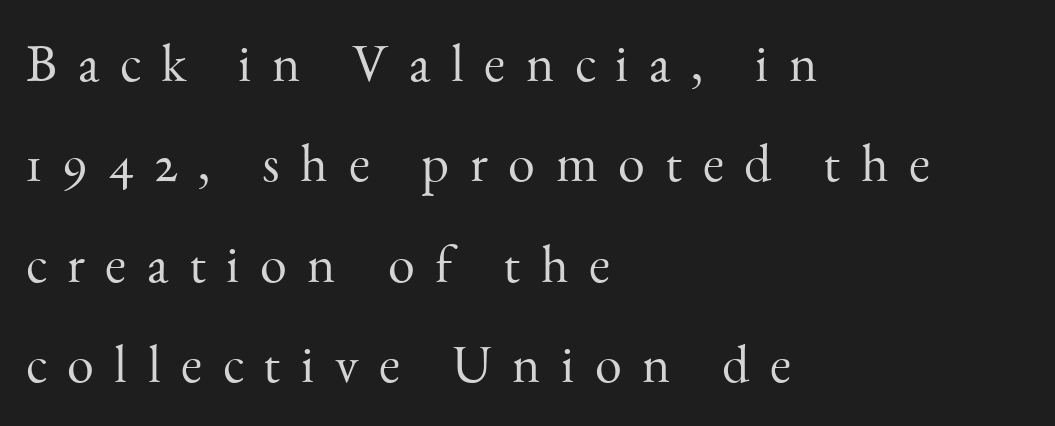
Descenders are the only things crossing below the line. Weight: regular or lighter. These lines were composed using upright roman letters. The letters carry serifs — small finishing strokes at the ends of their stems. The ragged edge is on the right, which tells us the setting is flush left.
